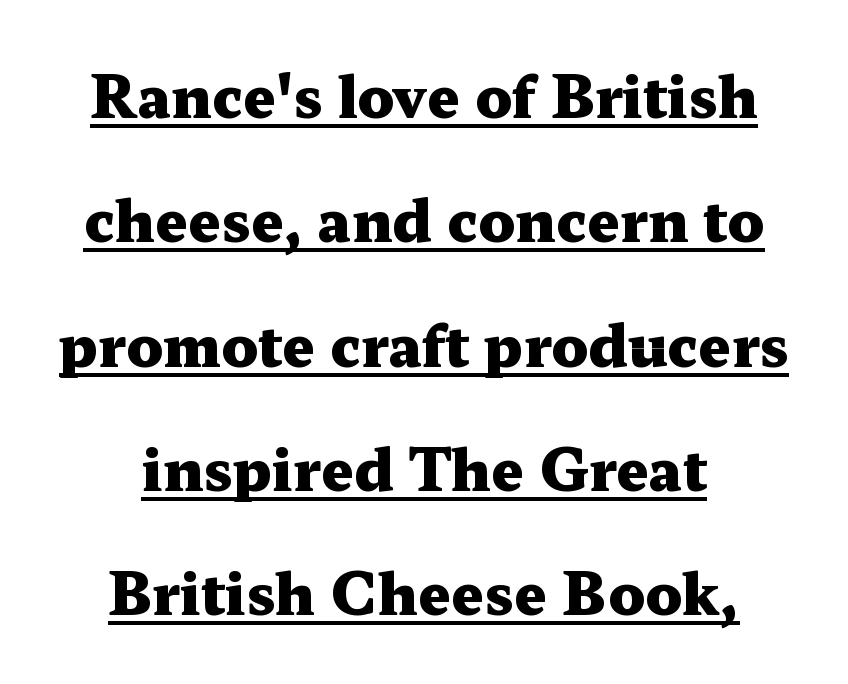
Each letter keeps its own natural width here, so spacing adapts to shape. Are there feet on the stems? There are — it's a serif. Quick note: not italic, upright. Spacing between characters is what you'd get straight out of the box.
